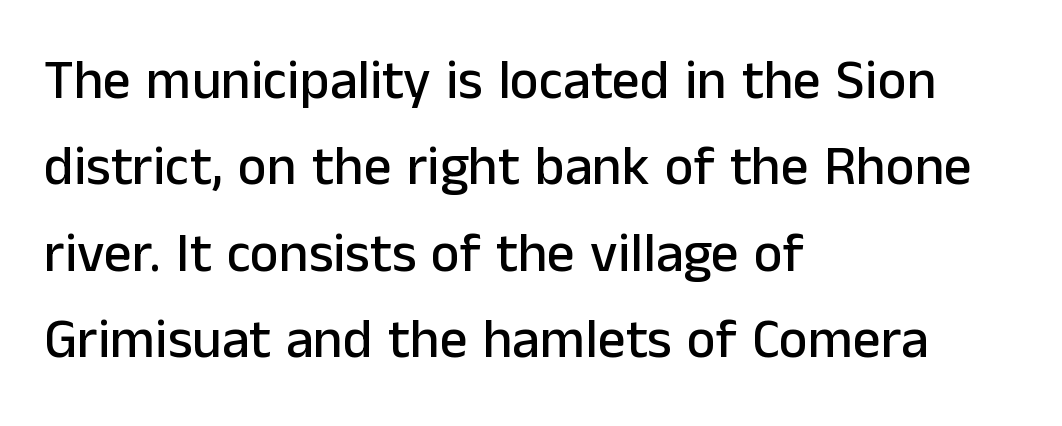
The image shows 55 px sans-serif type, upright; set left-aligned, normal line spacing (1.57x), normal letter spacing, not underlined; low stroke contrast and a medium x-height.
